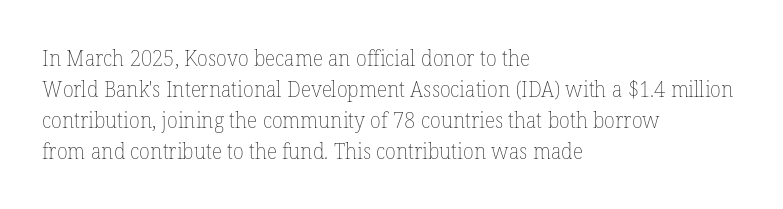
Q: Is the text bold? A: No.
Q: Is the text italic (slanted)? A: No, it is upright.
Q: Is the text underlined? A: No.
Q: How is the paragraph aligned? A: Left-aligned.
Q: Is the spacing between letters normal or unusually wide? A: Normal.
Q: Is the spacing between lines tight, normal or loose? A: Normal.
